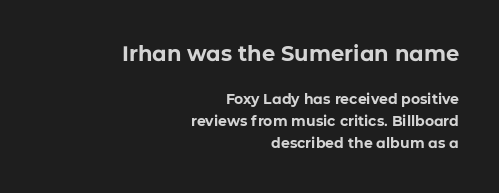
Set as a true bold cut, around the 700 mark. Any mark beneath the type? The region is blank. Honestly, the row spacing looks completely unremarkable. When letters stand straight like this, we call the style roman or upright. There is no visible air inserted between adjacent glyphs. This rendering uses right alignment, leaving the left contour irregular.
